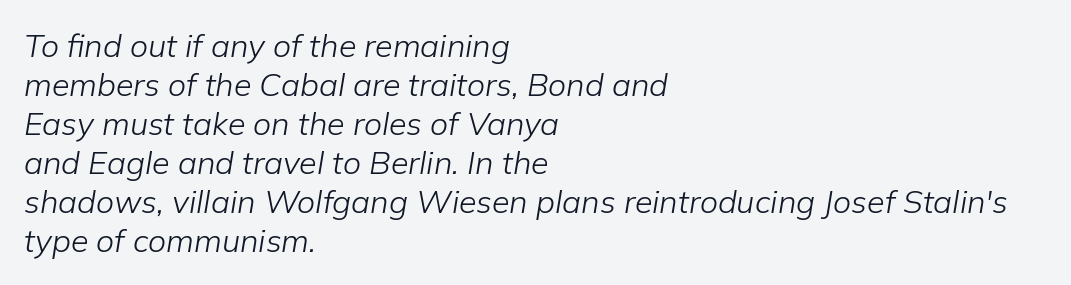
Q: Is the text bold? A: No.
Q: Is the text italic (slanted)? A: Yes, it leans right by about 9 degrees.
Q: Is the text underlined? A: No.
Q: How is the paragraph aligned? A: Left-aligned.
Q: Is the spacing between letters normal or unusually wide? A: Normal.
Q: Width (condensed, normal, or wide)? A: Normal.
Q: Stroke contrast? A: Low.
Q: x-height? A: Medium.
Q: Monospaced? A: No.
